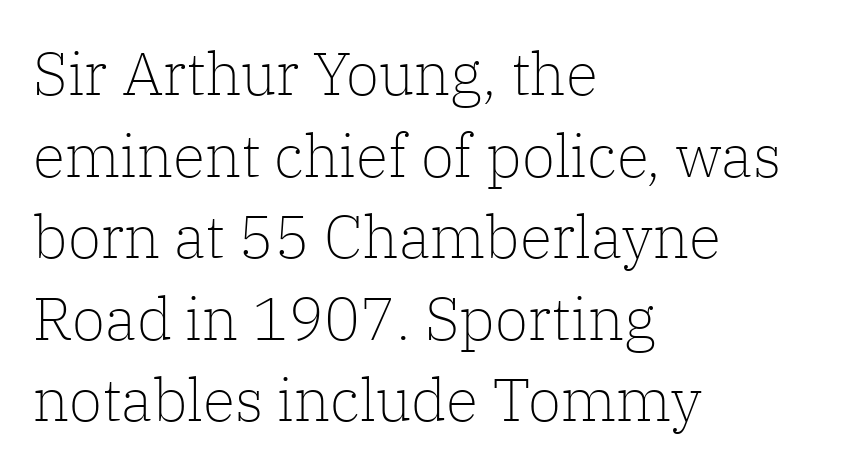
{"serif": "yes", "italic": "no", "bold": "no", "weight": "light", "width": "normal", "stroke_contrast": "low", "x_height": "medium", "monospaced": "no", "underline": "no", "align": "left", "line_spacing": "normal", "line_spacing_ratio": 1.36, "letter_spacing": "normal", "letter_spacing_em": 0.0, "glyph_px": 60}
